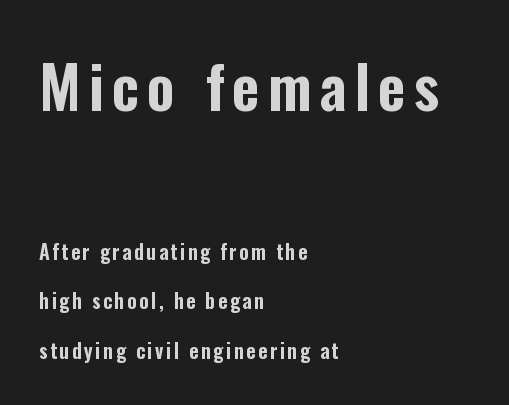
The designer dialed line spacing up above the default. Underlining? Definitely not there. Caption: multi-line text, flush left, ragged right. Font category for this specimen: sans-serif.
